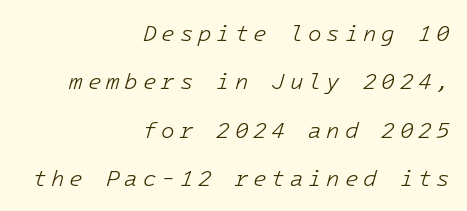
Q: Is the text bold? A: No.
Q: Is the text italic (slanted)? A: Yes, it leans right by about 16 degrees.
Q: Is the text underlined? A: No.
Q: How is the paragraph aligned? A: Right-aligned.
Q: Is the spacing between letters normal or unusually wide? A: Unusually wide.
Q: Is the spacing between lines tight, normal or loose? A: Loose.
